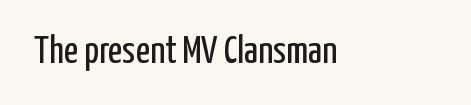
Each letter keeps its own natural width here, so spacing adapts to shape. Look at the tracking — it's just the regular setting, nothing added. Style check: upright. The rendering shows plain stroke endings on the letterforms — a sans-serif design. The face looks like a standard text weight, possibly lighter. Check the space under the baseline: it is left empty.
